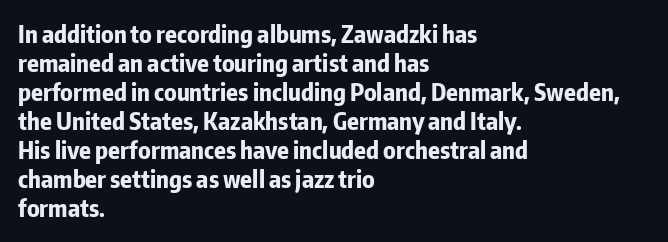
The image shows 24 px bold type, upright; set left-aligned, line spacing 1.21x, normal letter spacing, not underlined.
